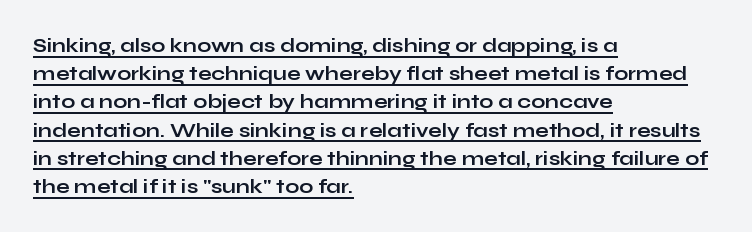
If you drew a ruler down the left edge, every line would touch it. The vertical gap from one line to the next is medium. Characters follow at the spacing the type designer built in. The rendering uses a bold face; every stroke is thick and dark.
